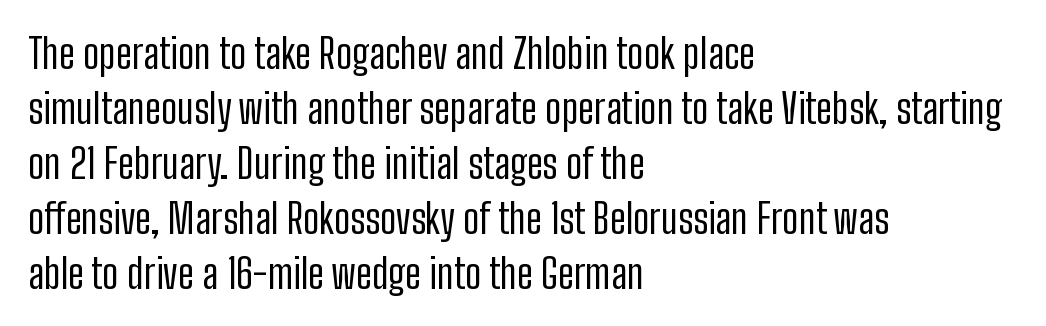
Stroke thickness stays within the range of a standard reading face or lighter. The glyphs in this specimen are sans serif. There is no visible air inserted between adjacent glyphs. A bare baseline throughout the passage.
